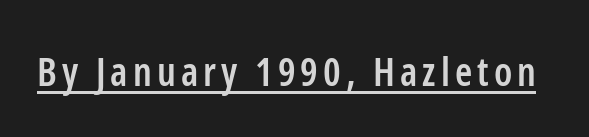
The image shows 39 px semibold, condensed sans-serif type, upright; set underlined; low stroke contrast and a medium x-height.
